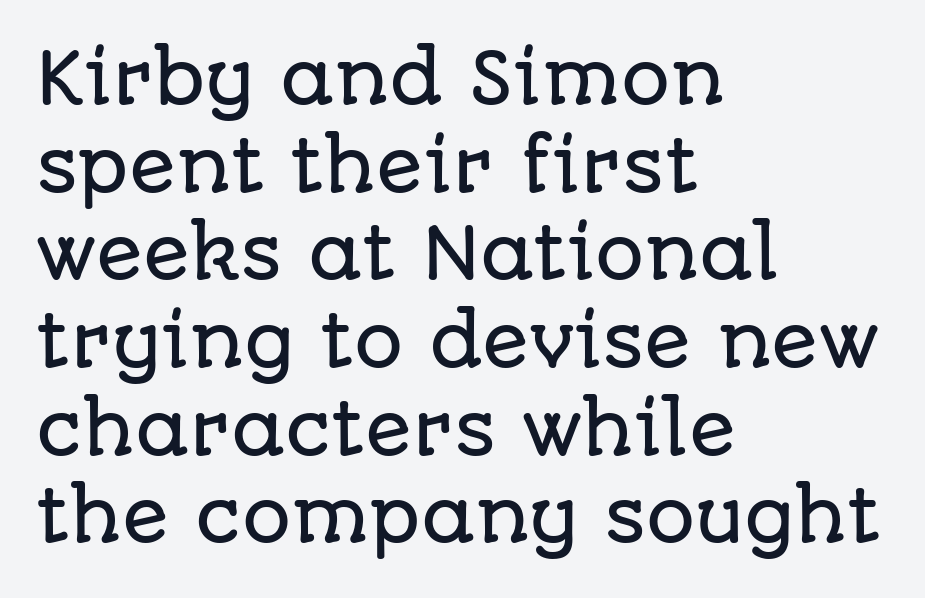
{"serif": "no", "italic": "no", "width": "normal", "stroke_contrast": "low", "x_height": "large", "monospaced": "no", "underline": "no", "align": "left", "line_spacing": "normal", "line_spacing_ratio": 1.27, "letter_spacing": "normal", "letter_spacing_em": 0.0, "glyph_px": 69}
